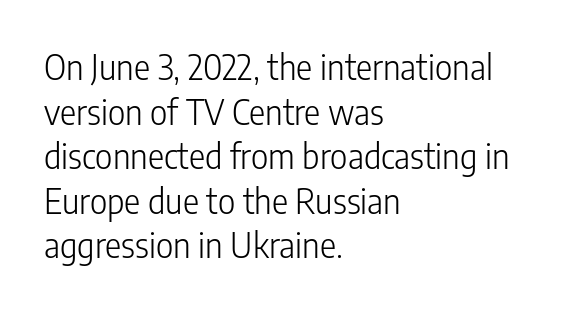
Q: Is the text bold? A: No.
Q: Is the text italic (slanted)? A: No, it is upright.
Q: Is the typeface a serif or a sans-serif typeface? A: Sans-serif.
Q: Is the text underlined? A: No.
Q: How is the paragraph aligned? A: Left-aligned.
Q: Is the spacing between letters normal or unusually wide? A: Normal.
Q: Is the spacing between lines tight, normal or loose? A: Normal.
Q: Width (condensed, normal, or wide)? A: Condensed.
Q: Stroke contrast? A: Low.
Q: x-height? A: Medium.
Q: Monospaced? A: No.
